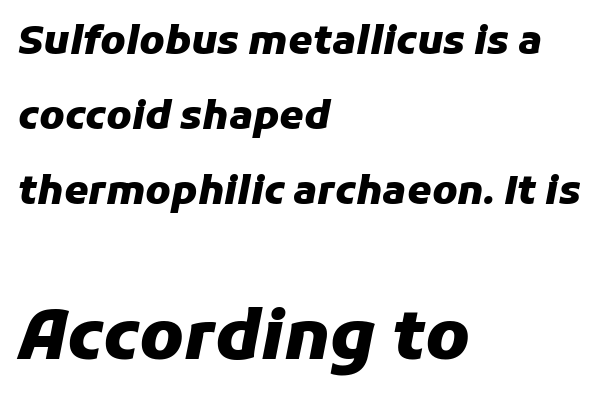
Q: Is the text bold? A: Yes.
Q: Is the text italic (slanted)? A: Yes, it leans right by about 11 degrees.
Q: Is the text underlined? A: No.
Q: How is the paragraph aligned? A: Left-aligned.
Q: Is the spacing between letters normal or unusually wide? A: Normal.
Q: Is the spacing between lines tight, normal or loose? A: Loose.
Q: Which block of text is set in a larger size, the first (top) or the second (bottom)? A: The second (bottom) one.
Q: Width (condensed, normal, or wide)? A: Normal.
Q: Stroke contrast? A: Low.
Q: x-height? A: Medium.
Q: Monospaced? A: No.
